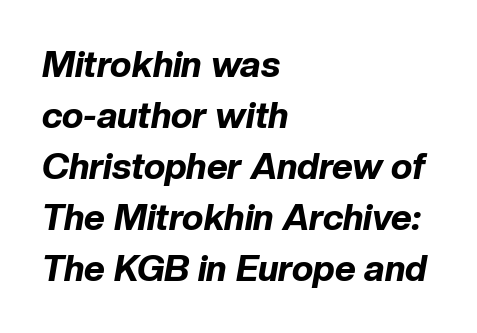
You could not count columns in this text — the font is proportionally spaced. In CSS terms this would be text-align: left. The gap between lines stays unmarked. Is the type slanted? Yes — the strokes lean at a clear angle. Does the weight exceed regular? Yes, all the way to bold. The letters sit at their default tracking, neither squeezed nor spread.
